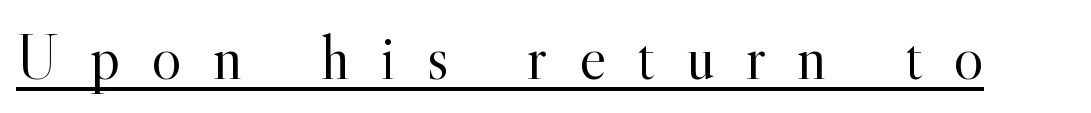
The letters carry serifs — small finishing strokes at the ends of their stems. Characters follow at a spacing far wider than the type designer built in. This is not heavy type; no bold has been used. The lettering holds an erect, upright posture throughout. Note the varied advance widths — an 'i' is clearly narrower than an 'm'.
